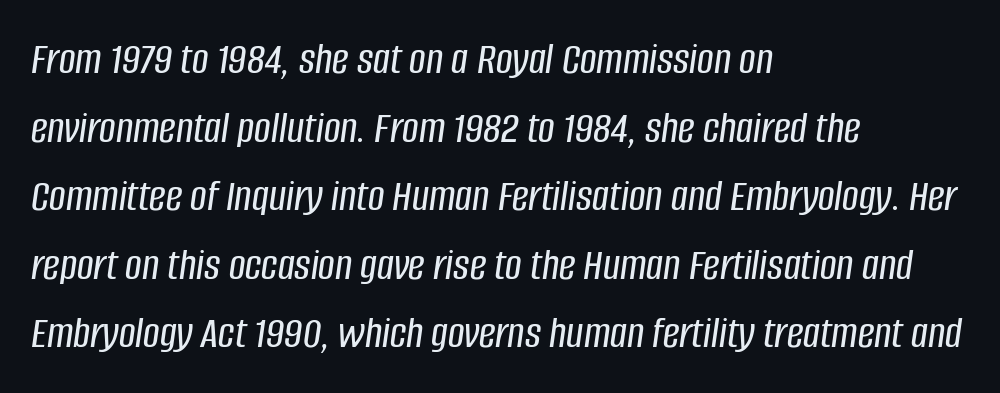
The image shows 46 px condensed type, italic (leaning right); set left-aligned, normal line spacing (1.49x), normal letter spacing, not underlined; low stroke contrast and a large x-height.
